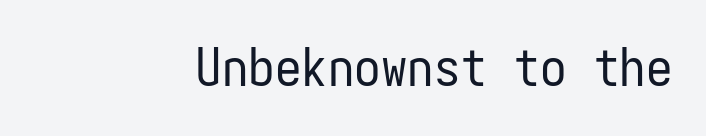
The image shows 53 px regular-weight, condensed sans-serif type, upright, monospaced; set right-aligned, normal letter spacing, not underlined; low stroke contrast and a medium x-height.
